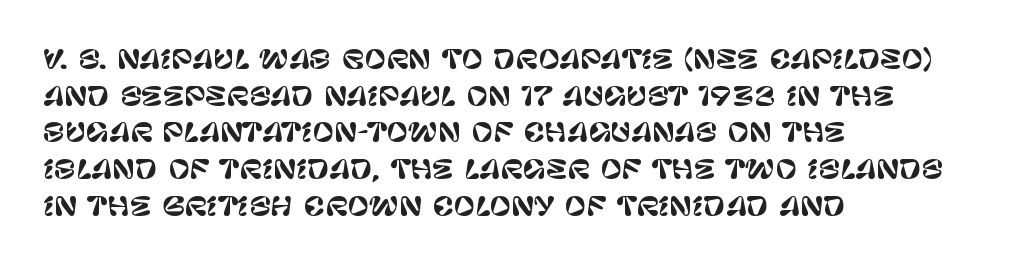
The image shows 26 px text type; set left-aligned, normal line spacing (1.41x), normal letter spacing, not underlined.
